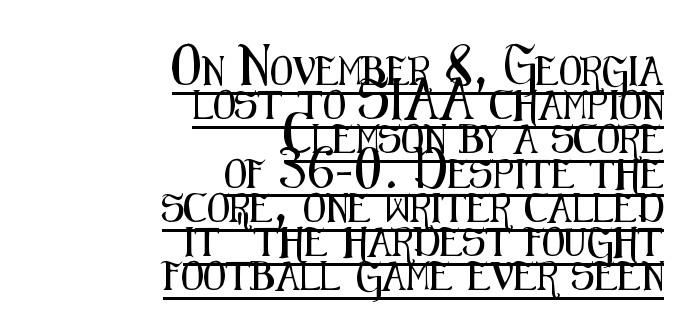
A typesetter would call this zero additional tracking. Looks like someone drew a line under every word here. The letters advance in unequal steps, a hallmark of proportional type. The passage is arranged like a letterhead date or caption credit — flush right. Vertical strokes here are truly vertical.
